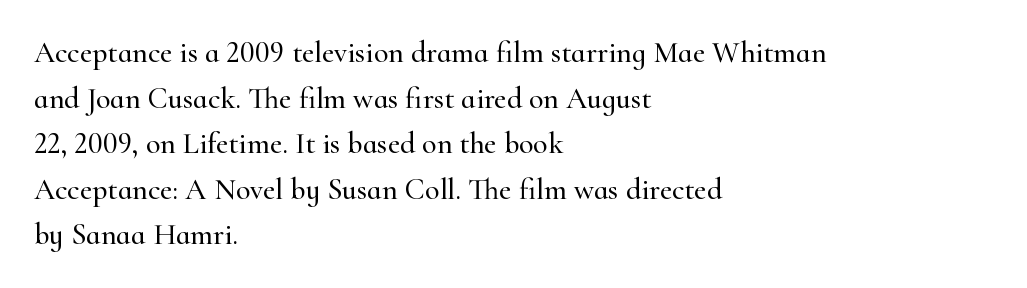
The image shows 30 px serif type, upright; set left-aligned, normal line spacing (1.52x), normal letter spacing, not underlined; high stroke contrast and a small x-height.
